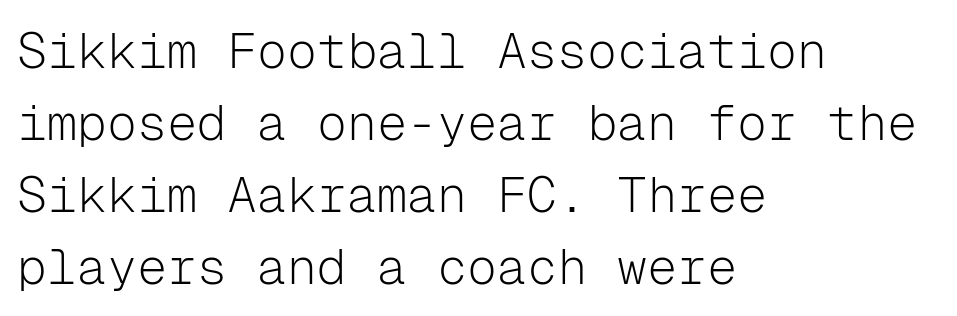
Typographically, this falls in the sans-serif category. Quick note: not italic, upright. The passage shown is typed in a monospace face where columns stay perfectly aligned. The lines sit at an ordinary, default distance from one another. The space directly below the letters is spotless.
